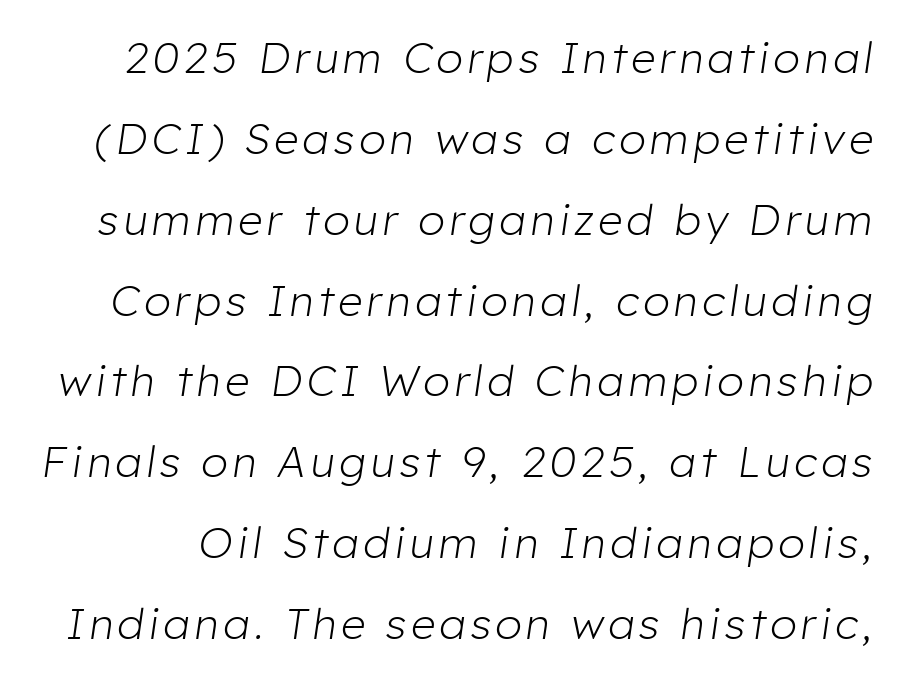
Spacing verdict: proportional, widths tailored to each character. Think standard paragraph weight, or any step lighter than that. The words here are not underlined. The axis of the letterforms is tilted away from vertical.
